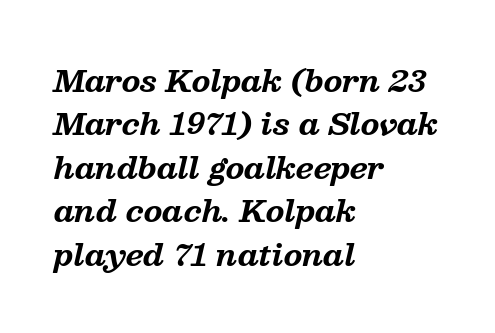
Q: Is the text bold? A: Yes.
Q: Is the text italic (slanted)? A: Yes, it leans right by about 13 degrees.
Q: Is the typeface a serif or a sans-serif typeface? A: Serif.
Q: Is the text underlined? A: No.
Q: How is the paragraph aligned? A: Left-aligned.
Q: Is the spacing between letters normal or unusually wide? A: Normal.
Q: Is the spacing between lines tight, normal or loose? A: Normal.
Q: Width (condensed, normal, or wide)? A: Normal.
Q: Stroke contrast? A: Medium.
Q: x-height? A: Medium.
Q: Monospaced? A: No.
